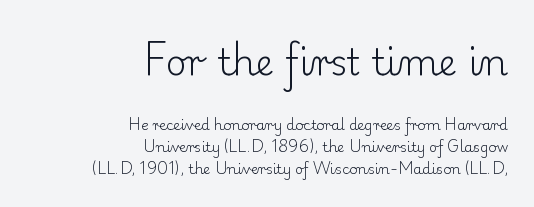
Of the two passages, the one on top uses the larger point size. Nothing unusual about the tracking: characters are spaced as the font intends. The lines are quadded right. Weight: not bold — regular or lighter.
